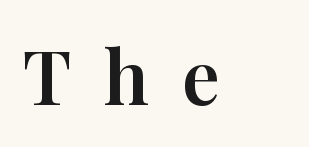
The image shows 75 px serif type, upright; set left-aligned, unusually wide letter spacing (+0.43 em), not underlined; high stroke contrast and a medium x-height.
